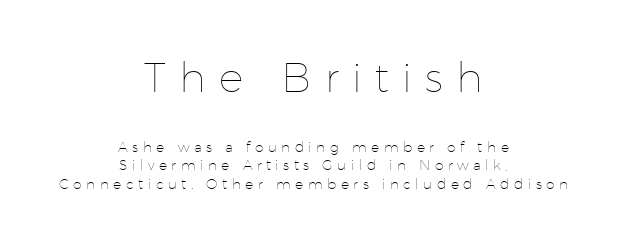
The image shows 41 px thin type, upright; set centered, normal line spacing (1.32x), unusually wide letter spacing (+0.32 em), not underlined; the first (top) block is 2.93x larger; low stroke contrast and a medium x-height.
